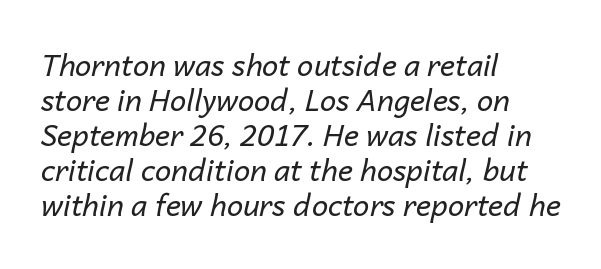
Here the designer chose a conventional face with non-uniform glyph widths. Descenders are the only things crossing below the line. Here the glyphs are tracked normally, forming tight word shapes. Compared with ordinary roman type, these characters are visibly tilted. Is the stroke heavy? The answer is a plain regular-or-lighter. A classic flush-left, rag-right setting is used for this passage.
